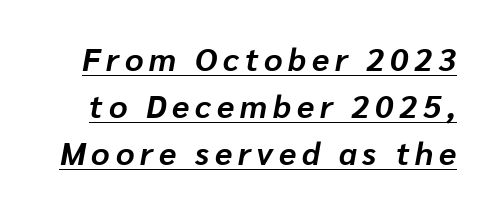
Q: Is the text bold? A: Yes.
Q: Is the text italic (slanted)? A: Yes, it leans right by about 10 degrees.
Q: Is the text underlined? A: Yes.
Q: Is the spacing between lines tight, normal or loose? A: Normal.
Q: Width (condensed, normal, or wide)? A: Normal.
Q: Stroke contrast? A: Low.
Q: x-height? A: Medium.
Q: Monospaced? A: No.
